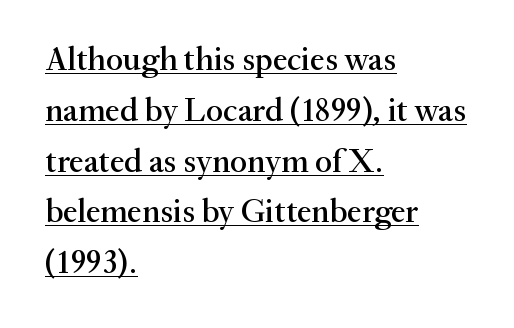
The gaps between neighbouring characters are ordinary and unremarkable. Baseline-to-baseline distance is the conventional proportion of letter height. Nope, not italic — everything's standing straight. Line starts are locked; line ends wander. In designer terms, the underline attribute is active on this setting.
